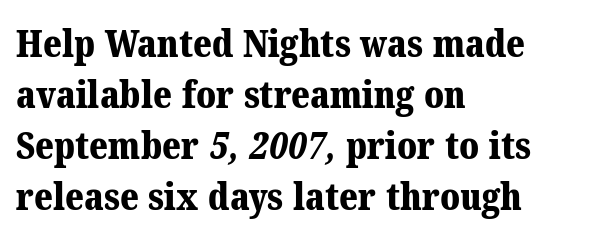
The image shows 38 px bold serif type; set left-aligned, normal line spacing (1.34x), normal letter spacing, not underlined; medium stroke contrast and a medium x-height.
